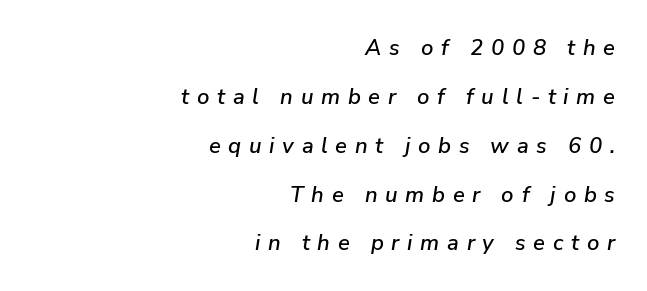
Bare-footed words on every line. These lines have a slow, spaced-out rhythm from letter to letter. These lines are set flush right with a ragged left edge. Line spacing here is loose. Is the type slanted? Yes — the strokes lean at a clear angle.
